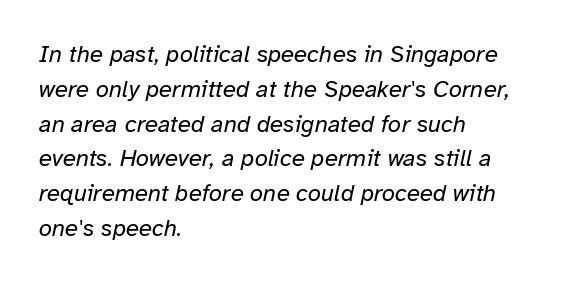
The setting favours the left margin, as ordinary paragraphs usually do. Yep, that's italic — everything's leaning. The glyphs are unaccompanied by any horizontal stroke below them. The rows are spaced the way most documents space them. The strokes are not fattened; the text isn't bold. Glyph-to-glyph distance matches everyday printed text.
